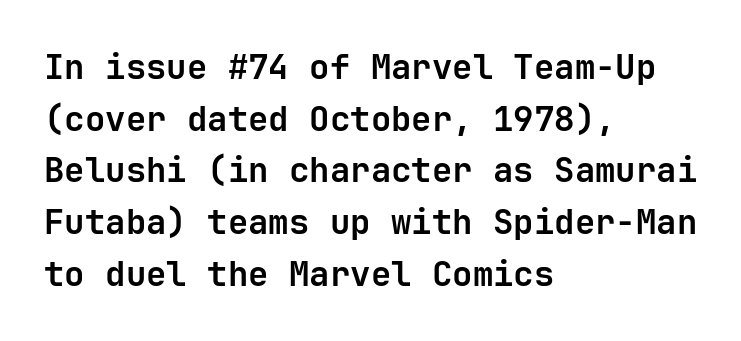
Words float on clear page, feet unadorned. The type family on display is of the sans-serif kind. Leading matches the norm, producing a regular column. These words are printed bold, with thick strokes throughout. Students, note that the glyphs here touch the page at normal intervals. Alignment: flush left.
